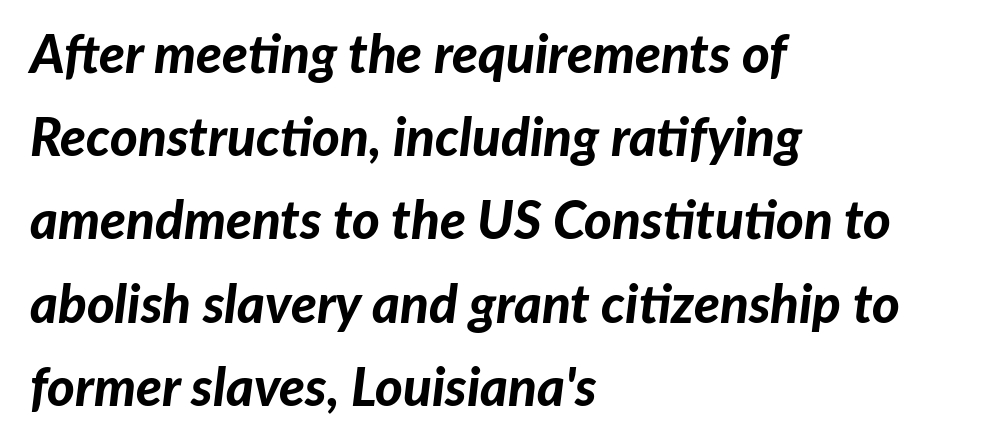
Q: Is the text bold? A: Yes.
Q: Is the text italic (slanted)? A: Yes, it leans right by about 7 degrees.
Q: Is the text underlined? A: No.
Q: How is the paragraph aligned? A: Left-aligned.
Q: Is the spacing between letters normal or unusually wide? A: Normal.
Q: Is the spacing between lines tight, normal or loose? A: Normal.
Q: Width (condensed, normal, or wide)? A: Normal.
Q: Stroke contrast? A: Low.
Q: x-height? A: Medium.
Q: Monospaced? A: No.
